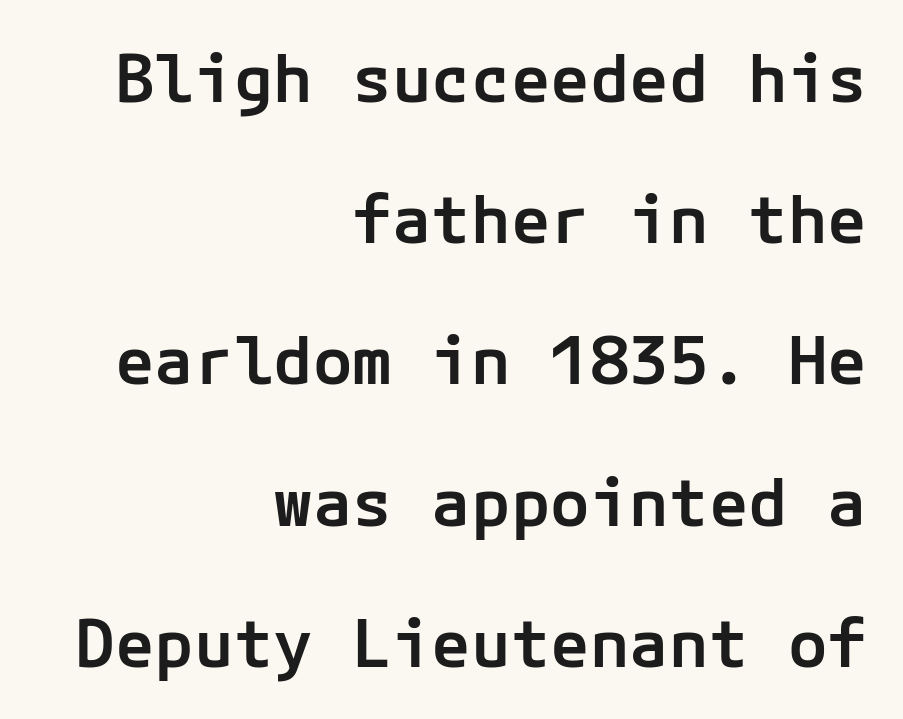
Baseline-to-baseline distance is far greater than the letter height. Serif or sans? Sans — the stroke terminals are bare. Unmarked baselines from the first word to the last. Style check: upright. Students, note that the glyphs here touch the page at normal intervals.
